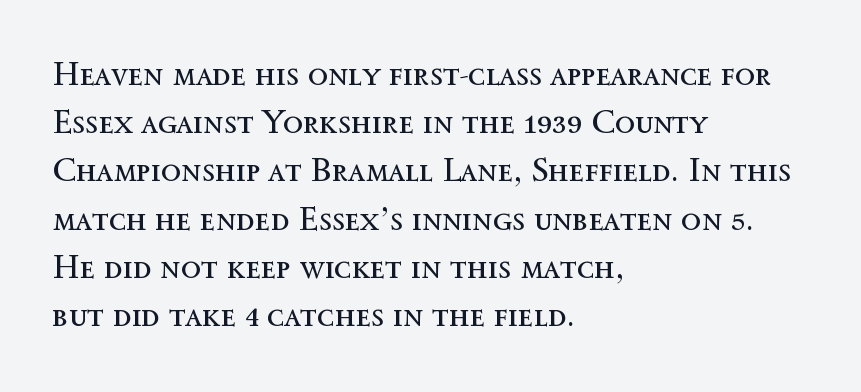
Q: Is the text bold? A: No.
Q: Is the text italic (slanted)? A: No, it is upright.
Q: Is the text underlined? A: No.
Q: How is the paragraph aligned? A: Left-aligned.
Q: Is the spacing between letters normal or unusually wide? A: Normal.
Q: Is the spacing between lines tight, normal or loose? A: Normal.
Q: Width (condensed, normal, or wide)? A: Normal.
Q: x-height? A: Medium.
Q: Monospaced? A: No.
